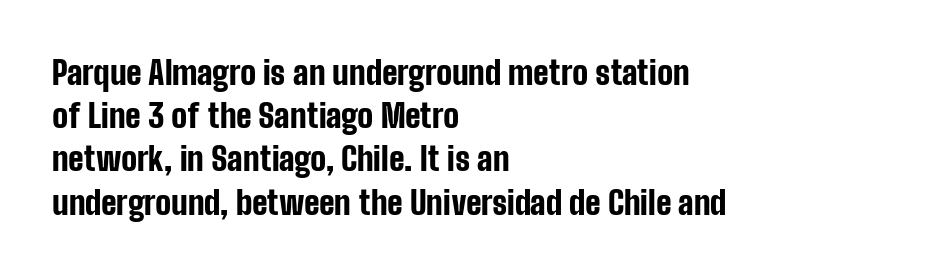
Regular leading. Examine the stroke ends and you'll find no serifs. Horizontal alignment here is leftward, the default for most running prose. How are the letters spaced? Ordinarily, with no added tracking. These lines are rendered in a variable-pitch font. Only glyphs here, with clear space below each row.
